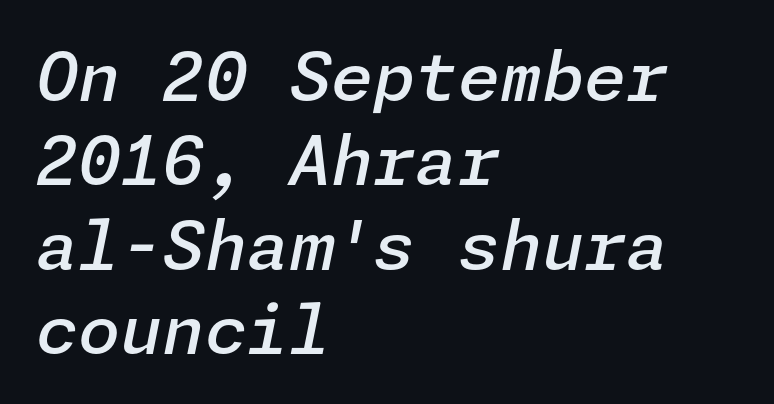
The image shows 68 px semibold type, italic (leaning right); set left-aligned, line spacing 1.24x, normal letter spacing, not underlined; low stroke contrast and a medium x-height.
